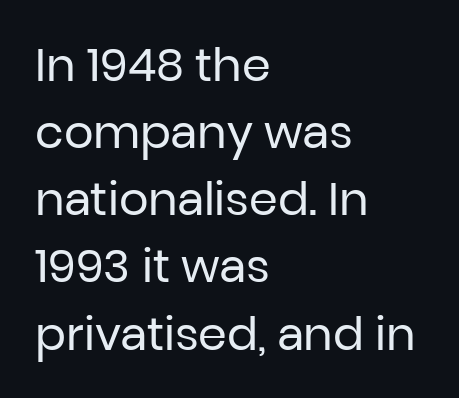
Q: Is the text bold? A: No.
Q: Is the text italic (slanted)? A: No, it is upright.
Q: Is the typeface a serif or a sans-serif typeface? A: Sans-serif.
Q: Is the text underlined? A: No.
Q: How is the paragraph aligned? A: Left-aligned.
Q: Is the spacing between letters normal or unusually wide? A: Normal.
Q: Is the spacing between lines tight, normal or loose? A: Normal.
Q: Width (condensed, normal, or wide)? A: Normal.
Q: Stroke contrast? A: Low.
Q: x-height? A: Medium.
Q: Monospaced? A: No.
